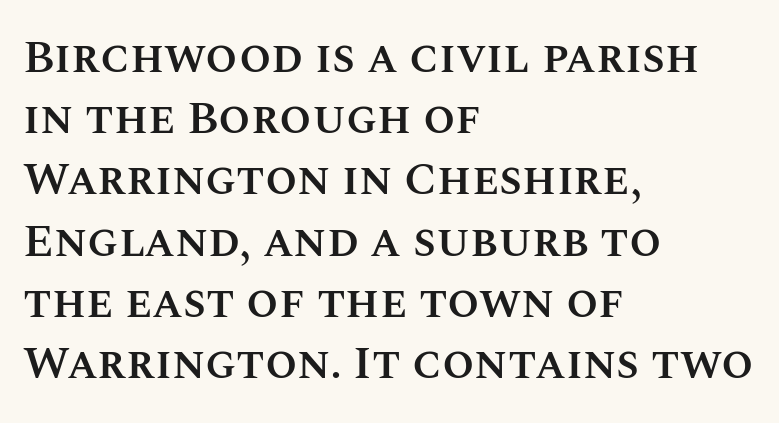
{"italic": "no", "bold": "semi", "weight": "semibold", "width": "normal", "stroke_contrast": "medium", "x_height": "large", "monospaced": "no", "underline": "no", "align": "left", "line_spacing": "normal", "line_spacing_ratio": 1.33, "letter_spacing": "normal", "letter_spacing_em": 0.0, "glyph_px": 46}
